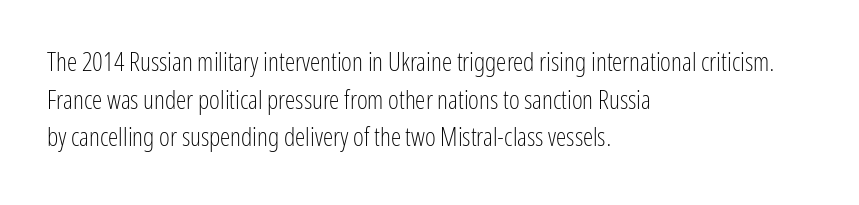
Q: Is the text bold? A: No.
Q: Is the text italic (slanted)? A: No, it is upright.
Q: Is the text underlined? A: No.
Q: How is the paragraph aligned? A: Left-aligned.
Q: Is the spacing between letters normal or unusually wide? A: Normal.
Q: Is the spacing between lines tight, normal or loose? A: Normal.
